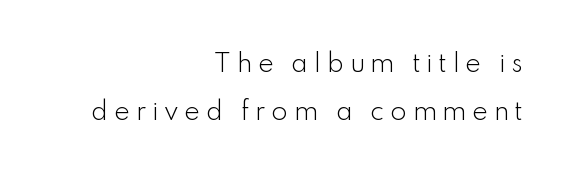
The image shows 24 px text type, upright; set right-aligned, loose line spacing (2.02x), unusually wide letter spacing (+0.24 em), not underlined.
